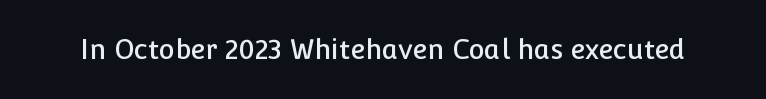
{"italic": "no", "underline": "no", "letter_spacing": "normal", "letter_spacing_em": 0.0, "glyph_px": 27}
